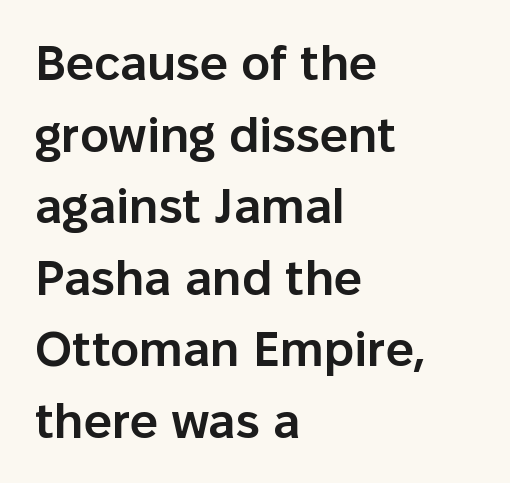
Q: Is the text bold? A: Semi-bold.
Q: Is the text italic (slanted)? A: No, it is upright.
Q: Is the typeface a serif or a sans-serif typeface? A: Sans-serif.
Q: Is the text underlined? A: No.
Q: How is the paragraph aligned? A: Left-aligned.
Q: Is the spacing between letters normal or unusually wide? A: Normal.
Q: Is the spacing between lines tight, normal or loose? A: Normal.
Q: Width (condensed, normal, or wide)? A: Normal.
Q: Stroke contrast? A: Low.
Q: x-height? A: Medium.
Q: Monospaced? A: No.
